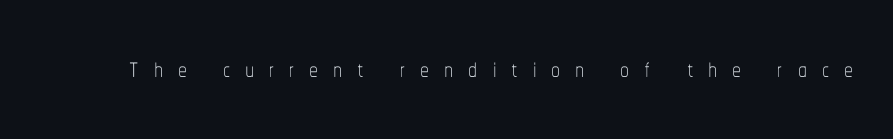
The image shows 36 px thin, condensed type, upright; set unusually wide letter spacing (+0.41 em), not underlined; low stroke contrast and a medium x-height.
